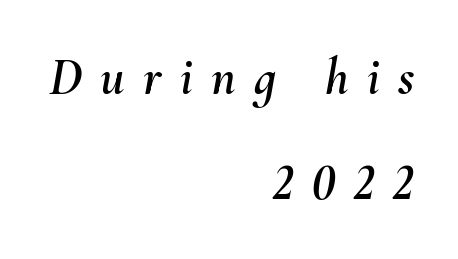
{"italic": "yes", "lean": "right", "slant_degrees": 10, "width": "normal", "stroke_contrast": "medium", "x_height": "small", "monospaced": "no", "underline": "no", "align": "right", "line_spacing": "loose", "line_spacing_ratio": 2.04, "letter_spacing": "wide", "letter_spacing_em": 0.35, "glyph_px": 52}
